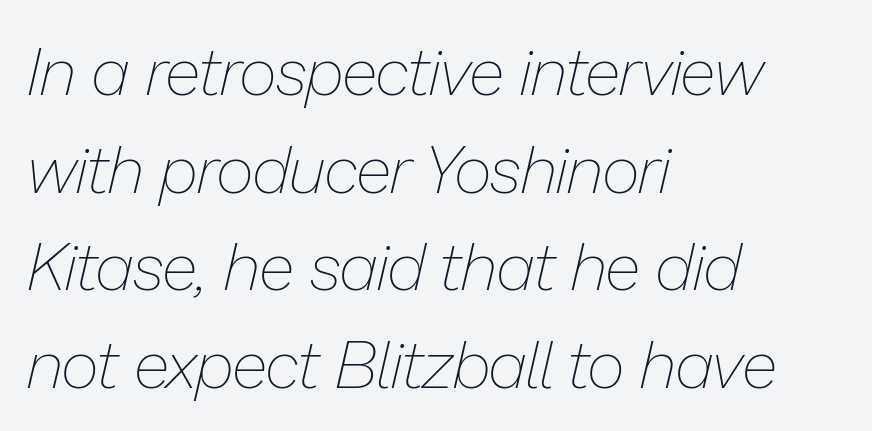
Short note: letters normally spaced. Caption: face not bold, strokes unweighted. The setting favours the left margin, as ordinary paragraphs usually do. The space between consecutive lines is moderate. Each letter keeps its own natural width here, so spacing adapts to shape.
